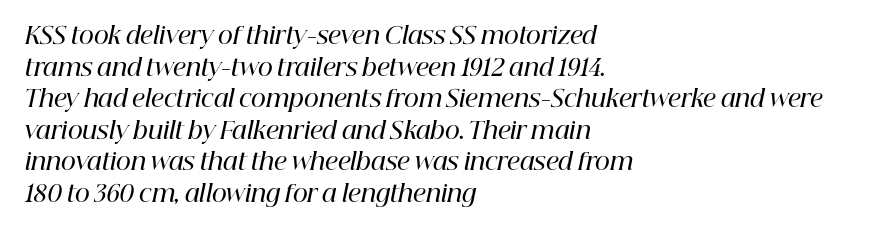
The image shows 23 px text type, italic (leaning right); set left-aligned, normal line spacing (1.37x), normal letter spacing, not underlined.
